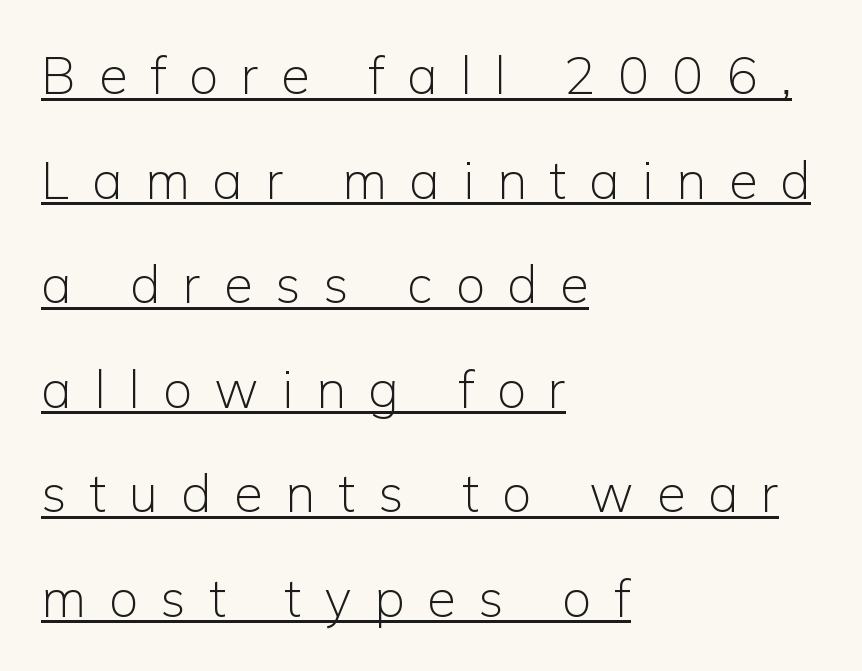
{"serif": "no", "italic": "no", "bold": "no", "weight": "light", "width": "normal", "stroke_contrast": "low", "x_height": "medium", "monospaced": "no", "underline": "yes", "align": "left", "line_spacing": "loose", "line_spacing_ratio": 2.01, "letter_spacing": "wide", "letter_spacing_em": 0.44, "glyph_px": 52}
